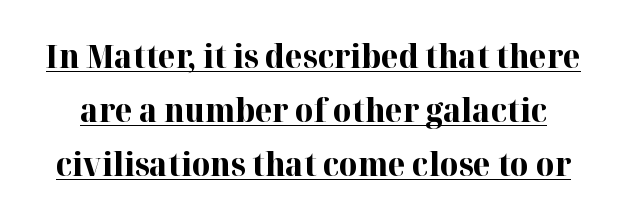
{"serif": "yes", "italic": "no", "bold": "yes", "weight": "bold", "width": "normal", "stroke_contrast": "high", "x_height": "medium", "monospaced": "no", "underline": "yes", "line_spacing": "normal", "line_spacing_ratio": 1.68, "letter_spacing": "normal", "letter_spacing_em": 0.0, "glyph_px": 32}
